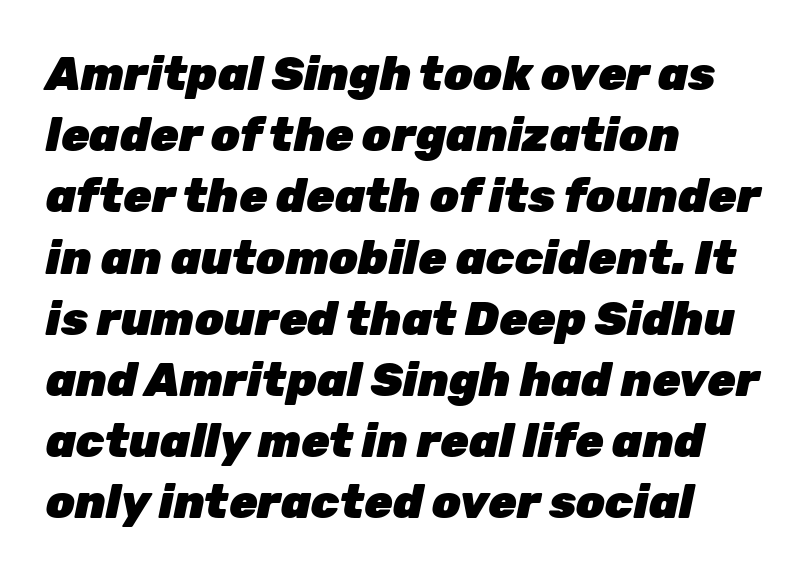
Q: Is the text bold? A: Yes.
Q: Is the text italic (slanted)? A: Yes, it leans right by about 12 degrees.
Q: Is the text underlined? A: No.
Q: How is the paragraph aligned? A: Left-aligned.
Q: Is the spacing between letters normal or unusually wide? A: Normal.
Q: Is the spacing between lines tight, normal or loose? A: Normal.
Q: Width (condensed, normal, or wide)? A: Normal.
Q: Stroke contrast? A: Low.
Q: x-height? A: Medium.
Q: Monospaced? A: No.
